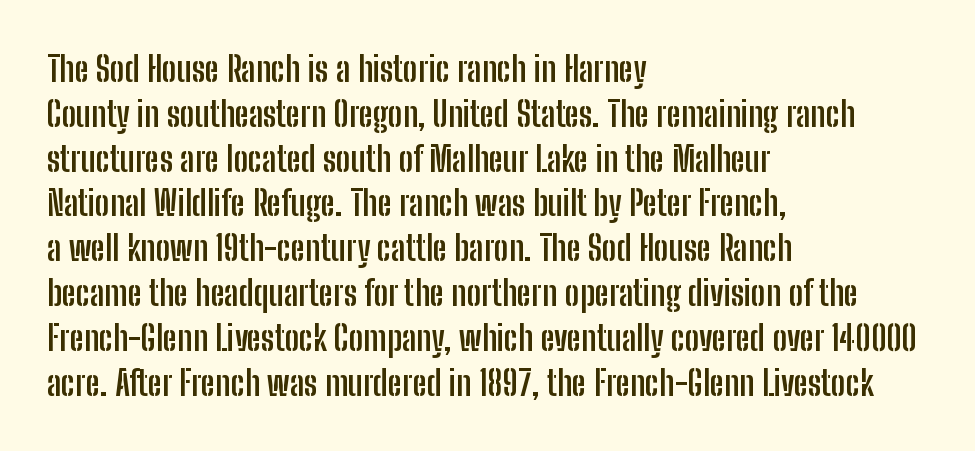
The image shows 35 px semibold, condensed sans-serif type, upright; set left-aligned, normal line spacing (1.28x), normal letter spacing, not underlined; low stroke contrast and a medium x-height.
